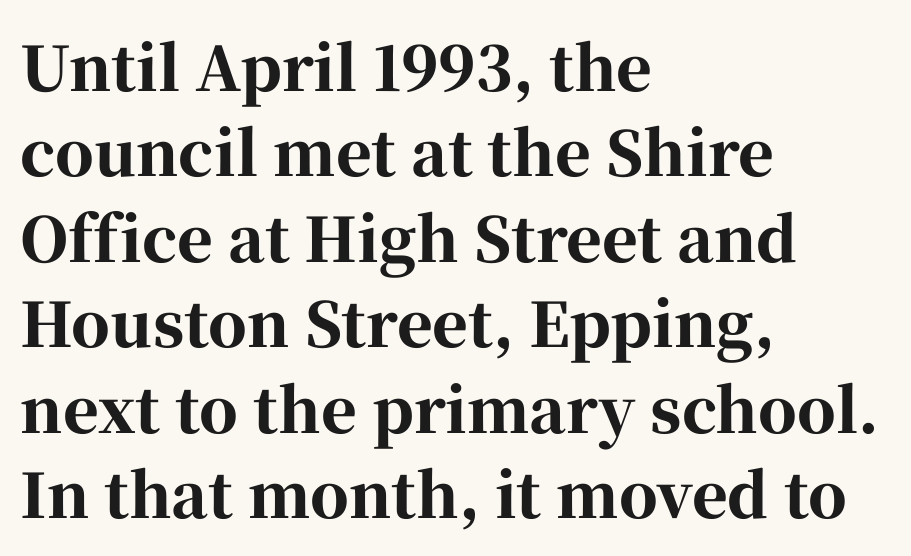
The image shows 61 px bold serif type, upright; set left-aligned, normal line spacing (1.4x), normal letter spacing, not underlined; high stroke contrast and a medium x-height.
